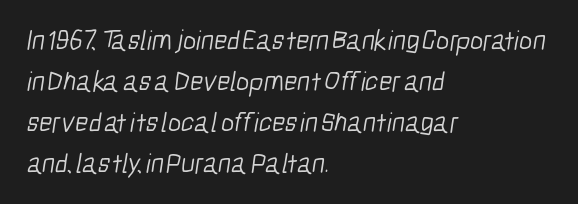
Q: Is the text bold? A: No.
Q: Is the typeface a serif or a sans-serif typeface? A: Sans-serif.
Q: Is the text underlined? A: No.
Q: How is the paragraph aligned? A: Left-aligned.
Q: Is the spacing between letters normal or unusually wide? A: Normal.
Q: Is the spacing between lines tight, normal or loose? A: Normal.
Q: Width (condensed, normal, or wide)? A: Condensed.
Q: Stroke contrast? A: Low.
Q: x-height? A: Medium.
Q: Monospaced? A: No.
